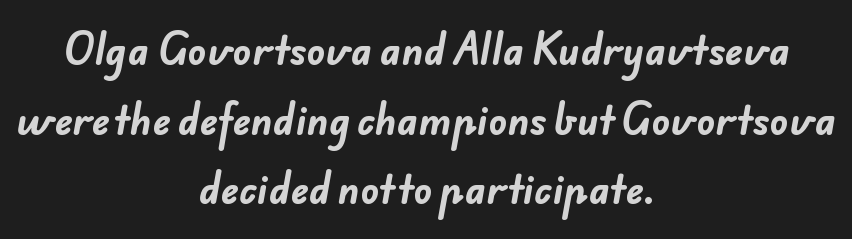
The image shows 38 px bold sans-serif type; set centered, line spacing 1.83x, normal letter spacing, not underlined; low stroke contrast and a small x-height.
